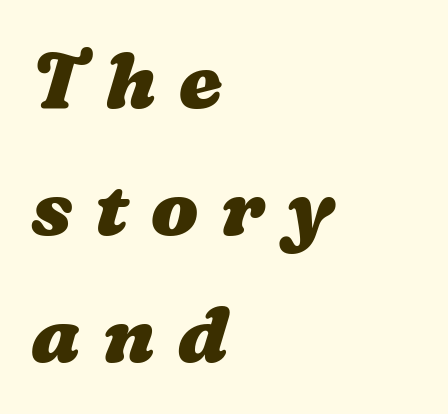
Q: Is the text bold? A: Yes.
Q: Is the text underlined? A: No.
Q: How is the paragraph aligned? A: Left-aligned.
Q: Is the spacing between letters normal or unusually wide? A: Unusually wide.
Q: Is the spacing between lines tight, normal or loose? A: Normal.
Q: Width (condensed, normal, or wide)? A: Wide.
Q: Stroke contrast? A: Medium.
Q: x-height? A: Medium.
Q: Monospaced? A: No.
